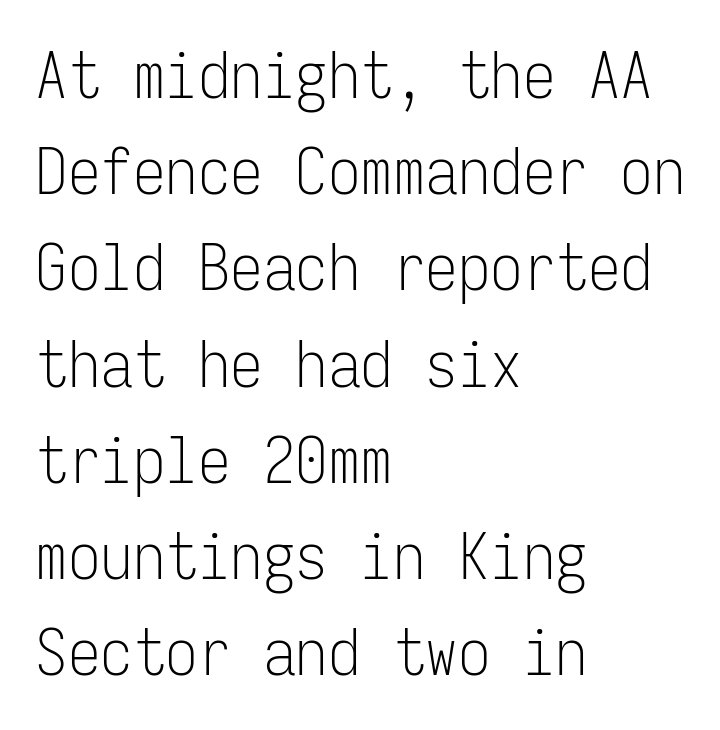
{"serif": "no", "italic": "no", "bold": "no", "weight": "light", "width": "condensed", "stroke_contrast": "low", "x_height": "medium", "monospaced": "yes", "underline": "no", "align": "left", "line_spacing": "normal", "line_spacing_ratio": 1.48, "letter_spacing": "normal", "letter_spacing_em": 0.0, "glyph_px": 65}
